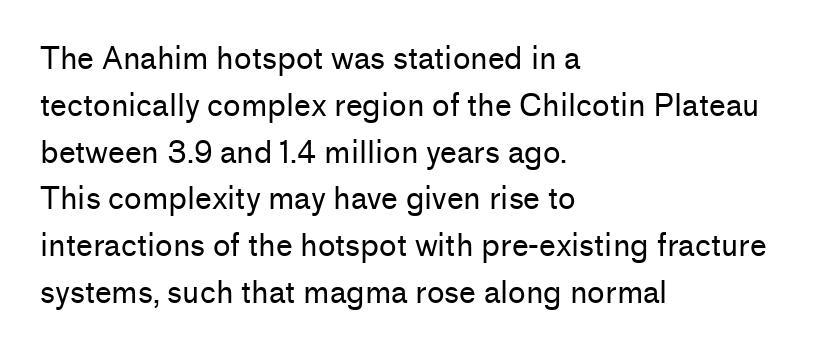
Q: Is the text bold? A: No.
Q: Is the text italic (slanted)? A: No, it is upright.
Q: Is the typeface a serif or a sans-serif typeface? A: Sans-serif.
Q: Is the text underlined? A: No.
Q: How is the paragraph aligned? A: Left-aligned.
Q: Is the spacing between letters normal or unusually wide? A: Normal.
Q: Is the spacing between lines tight, normal or loose? A: Normal.
Q: Width (condensed, normal, or wide)? A: Normal.
Q: Stroke contrast? A: Low.
Q: x-height? A: Medium.
Q: Monospaced? A: No.
